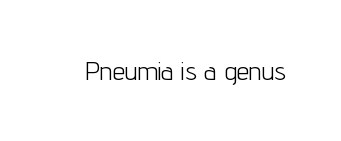
Q: Is the text bold? A: No.
Q: Is the text italic (slanted)? A: No, it is upright.
Q: Is the text underlined? A: No.
Q: Is the spacing between letters normal or unusually wide? A: Normal.
